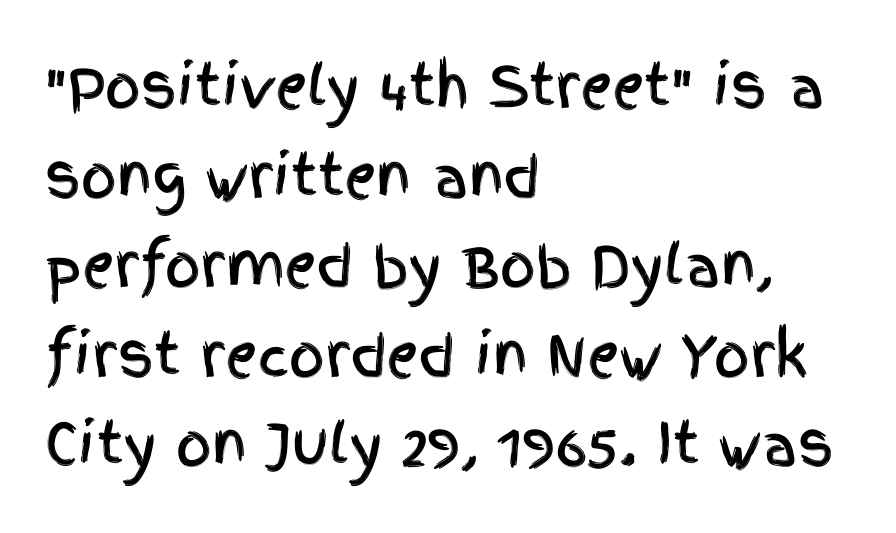
The lettering holds an erect, upright posture throughout. Horizontally, the lines are justified to the leading edge only. The letters sit at their default tracking, neither squeezed nor spread. Is this a fixed-width face? No — the glyphs have proportional, varying widths.
